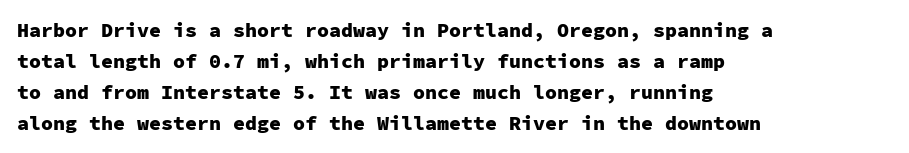
{"italic": "no", "bold": "yes", "underline": "no", "align": "left", "line_spacing": "normal", "line_spacing_ratio": 1.55, "letter_spacing": "normal", "letter_spacing_em": 0.0, "glyph_px": 20}
